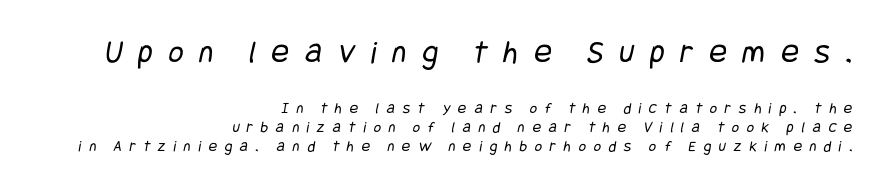
Q: Is the text bold? A: No.
Q: Is the typeface a serif or a sans-serif typeface? A: Sans-serif.
Q: Is the text underlined? A: No.
Q: How is the paragraph aligned? A: Right-aligned.
Q: Is the spacing between letters normal or unusually wide? A: Unusually wide.
Q: Which block of text is set in a larger size, the first (top) or the second (bottom)? A: The first (top) one.
Q: Width (condensed, normal, or wide)? A: Condensed.
Q: Stroke contrast? A: Low.
Q: x-height? A: Large.
